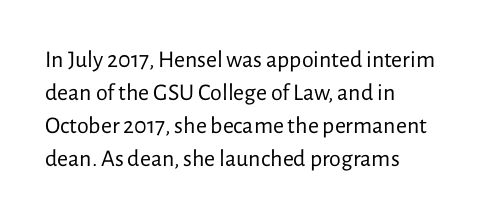
Q: Is the text bold? A: No.
Q: Is the text italic (slanted)? A: No, it is upright.
Q: Is the text underlined? A: No.
Q: How is the paragraph aligned? A: Left-aligned.
Q: Is the spacing between letters normal or unusually wide? A: Normal.
Q: Is the spacing between lines tight, normal or loose? A: Normal.
